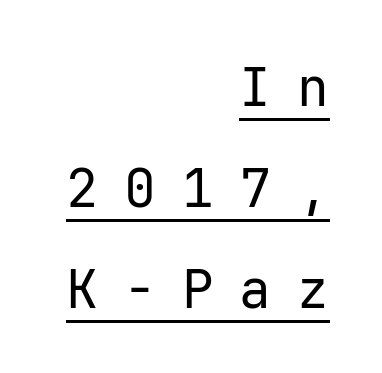
The image shows 53 px regular-weight sans-serif type, upright, monospaced; set right-aligned, loose line spacing (1.91x), unusually wide letter spacing (+0.49 em), underlined; low stroke contrast and a medium x-height.
